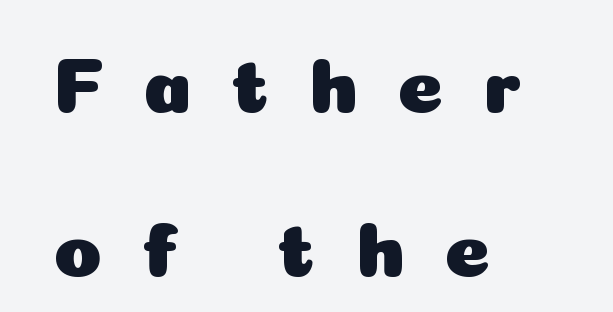
Q: Is the text italic (slanted)? A: No, it is upright.
Q: Is the typeface a serif or a sans-serif typeface? A: Sans-serif.
Q: Is the text underlined? A: No.
Q: How is the paragraph aligned? A: Left-aligned.
Q: Is the spacing between letters normal or unusually wide? A: Unusually wide.
Q: Is the spacing between lines tight, normal or loose? A: Loose.
Q: Width (condensed, normal, or wide)? A: Normal.
Q: Stroke contrast? A: Low.
Q: x-height? A: Medium.
Q: Monospaced? A: No.
